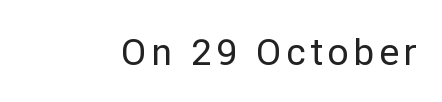
The image shows 37 px sans-serif type, upright; set not underlined; low stroke contrast and a medium x-height.
